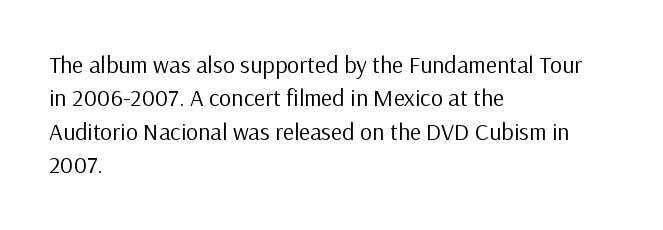
The letterforms sit at book weight or below. Posture: straight, roman, zero tilt. Tracking value appears to be zero — textbook default spacing. The passage shown stacks its lines at a standard gap. Is the block centered? No — it sits flush against the left margin. The foot of each line stays bare and open.
